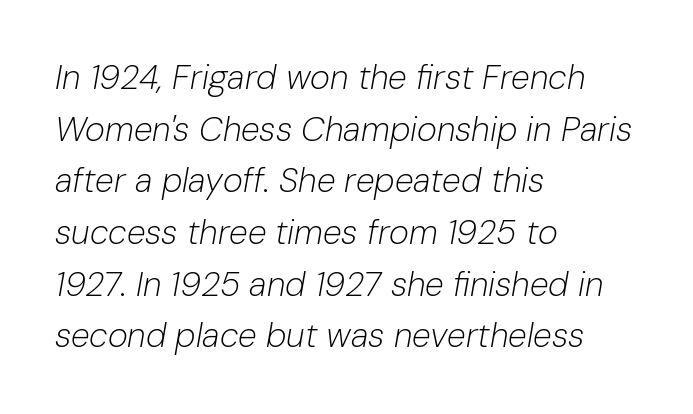
The image shows 34 px light type, italic (leaning right); set left-aligned, normal line spacing (1.52x), normal letter spacing, not underlined; low stroke contrast and a medium x-height.
